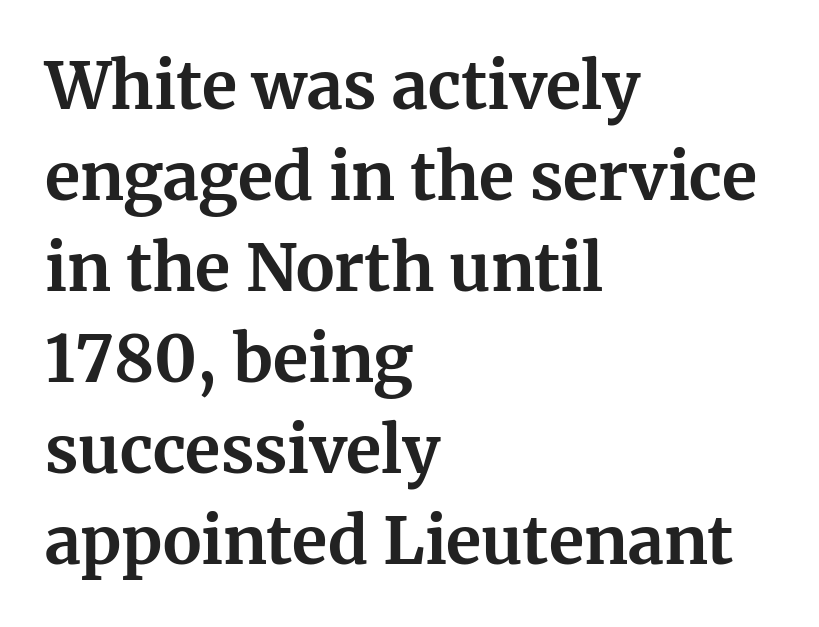
The image shows 65 px bold serif type, upright; set left-aligned, normal line spacing (1.4x), normal letter spacing, not underlined; medium stroke contrast and a medium x-height.
